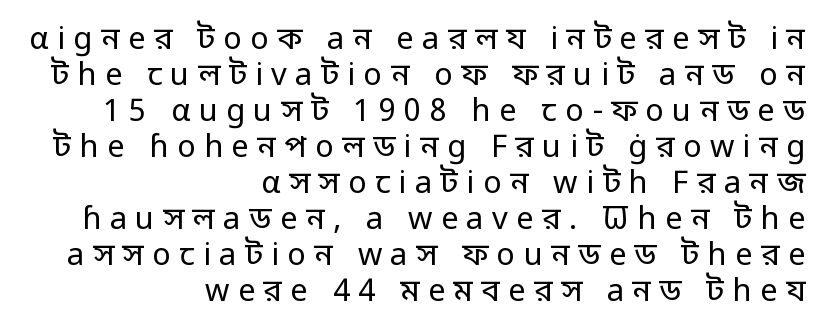
The image shows 31 px regular-weight sans-serif type, upright; set right-aligned, line spacing 1.16x, unusually wide letter spacing (+0.27 em), not underlined; low stroke contrast and a medium x-height.
